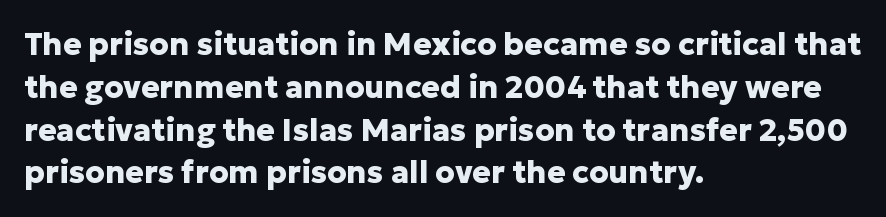
Q: Is the text bold? A: Yes.
Q: Is the text italic (slanted)? A: No, it is upright.
Q: Is the typeface a serif or a sans-serif typeface? A: Sans-serif.
Q: Is the text underlined? A: No.
Q: How is the paragraph aligned? A: Left-aligned.
Q: Is the spacing between letters normal or unusually wide? A: Normal.
Q: Is the spacing between lines tight, normal or loose? A: Normal.
Q: Width (condensed, normal, or wide)? A: Normal.
Q: Stroke contrast? A: Low.
Q: x-height? A: Medium.
Q: Monospaced? A: No.
